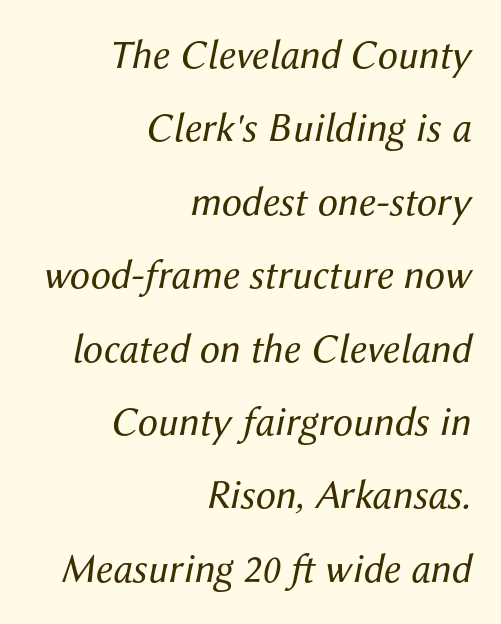
The image shows 41 px regular-weight type, italic (leaning right); set right-aligned, line spacing 1.79x, normal letter spacing, not underlined; medium stroke contrast and a medium x-height.
